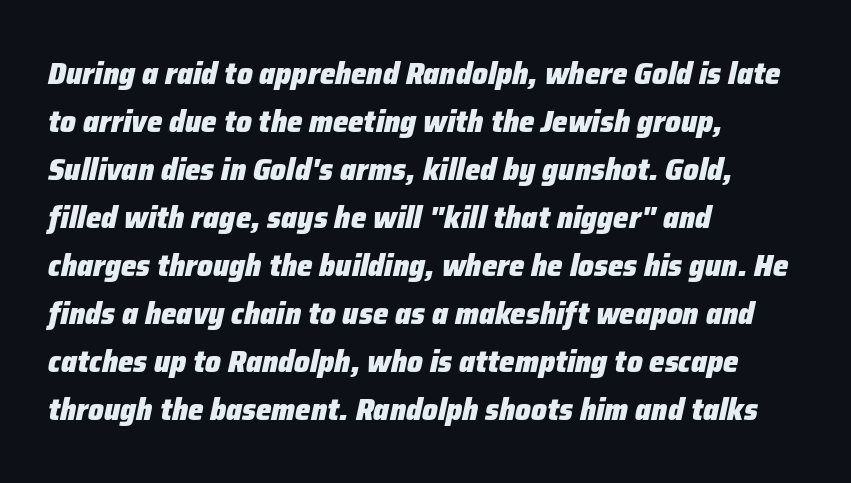
{"italic": "yes", "lean": "right", "slant_degrees": 12, "bold": "yes", "weight": "heavy", "width": "normal", "stroke_contrast": "low", "x_height": "medium", "monospaced": "no", "underline": "no", "align": "left", "line_spacing": "normal", "line_spacing_ratio": 1.55, "letter_spacing": "normal", "letter_spacing_em": 0.0, "glyph_px": 31}
